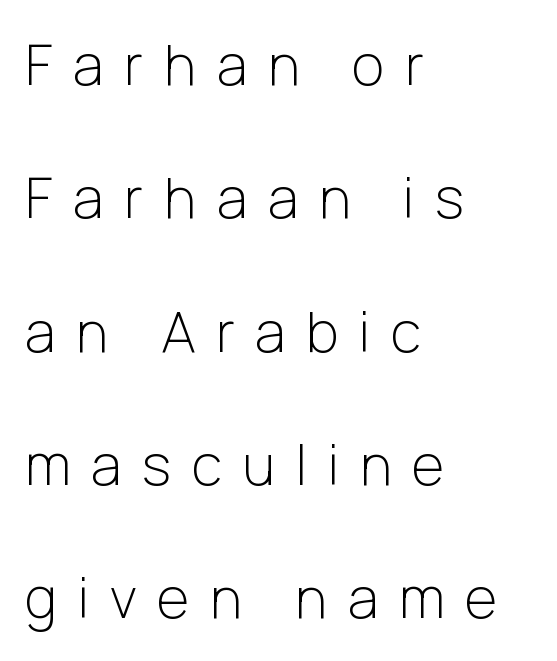
The typesetting does not lean heavy: it is not bold. This is the regular roman posture of the typeface. Does the copy run flush right? No — it runs flush left. The face used here is proportionally spaced, like ordinary book or web type.
